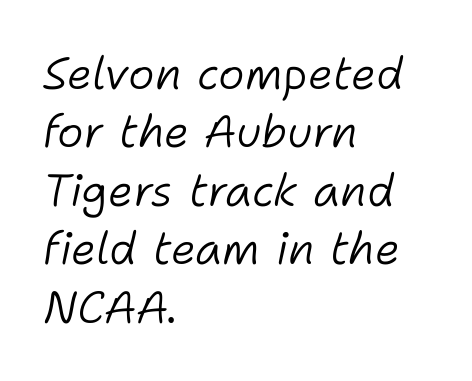
Stroke mass is kept to a normal reading level or below. Whoever set this chose a conventional vertical rhythm. The text block is weighted toward the left margin, trailing off unevenly rightward. Each row of text sits above clean, open space. Observe the lean: these are italic letterforms. Proportional: the letters do not fall into vertical columns.
